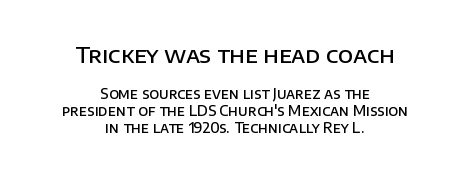
{"italic": "no", "bold": "semi", "underline": "no", "align": "center", "line_spacing_ratio": 1.21, "letter_spacing": "normal", "letter_spacing_em": 0.0, "larger_block": "first", "size_ratio": 1.57, "glyph_px": 22}
